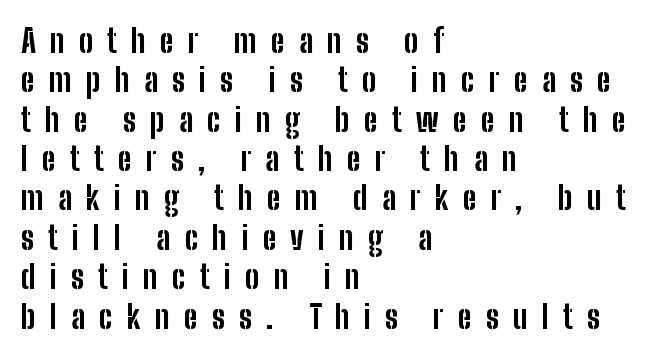
{"serif": "no", "italic": "no", "bold": "yes", "weight": "bold", "width": "condensed", "stroke_contrast": "low", "x_height": "medium", "monospaced": "no", "underline": "no", "align": "left", "line_spacing_ratio": 1.23, "letter_spacing": "wide", "letter_spacing_em": 0.44, "glyph_px": 32}
